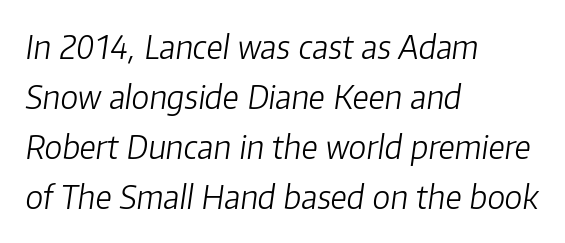
Q: Is the text bold? A: No.
Q: Is the text italic (slanted)? A: Yes, it leans right by about 8 degrees.
Q: Is the text underlined? A: No.
Q: How is the paragraph aligned? A: Left-aligned.
Q: Is the spacing between letters normal or unusually wide? A: Normal.
Q: Is the spacing between lines tight, normal or loose? A: Normal.
Q: Width (condensed, normal, or wide)? A: Normal.
Q: Stroke contrast? A: Low.
Q: x-height? A: Medium.
Q: Monospaced? A: No.
